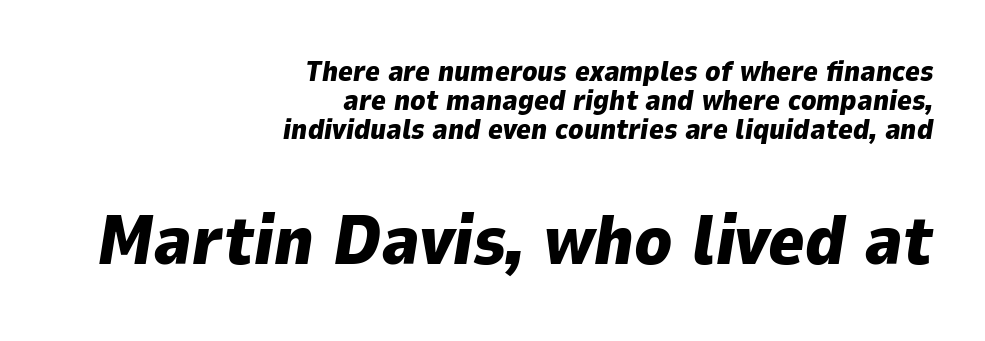
The passage shown has conventional tracking throughout. The designer gave the closing block more size than the opening block. You could not count columns in this text — the font is proportionally spaced. When letters slant like this, we call the style italic. Visually the block forms a straight wall on the right and a jagged coastline on the left. The glyphs are unaccompanied by any horizontal stroke below them.
